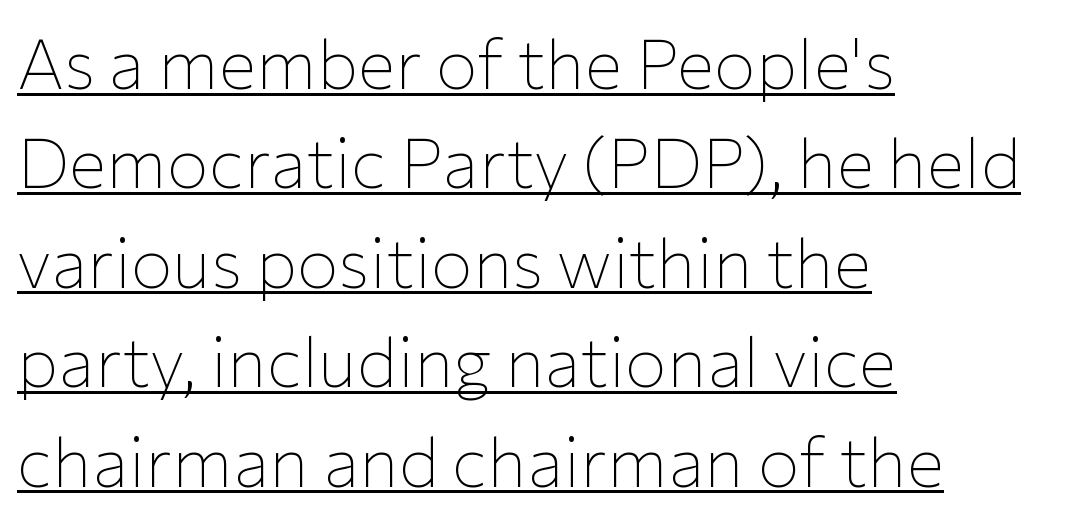
Q: Is the text bold? A: No.
Q: Is the text italic (slanted)? A: No, it is upright.
Q: Is the typeface a serif or a sans-serif typeface? A: Sans-serif.
Q: Is the text underlined? A: Yes.
Q: How is the paragraph aligned? A: Left-aligned.
Q: Is the spacing between letters normal or unusually wide? A: Normal.
Q: Is the spacing between lines tight, normal or loose? A: Normal.
Q: Width (condensed, normal, or wide)? A: Normal.
Q: Stroke contrast? A: Low.
Q: x-height? A: Medium.
Q: Monospaced? A: No.
